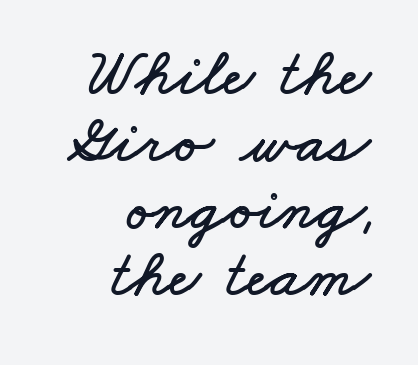
Here the designer chose a conventional face with non-uniform glyph widths. Horizontal alignment here is rightward, an uncommon choice for prose. Bare-footed words on every line. Regarding leading, the lines here are crowded together.
